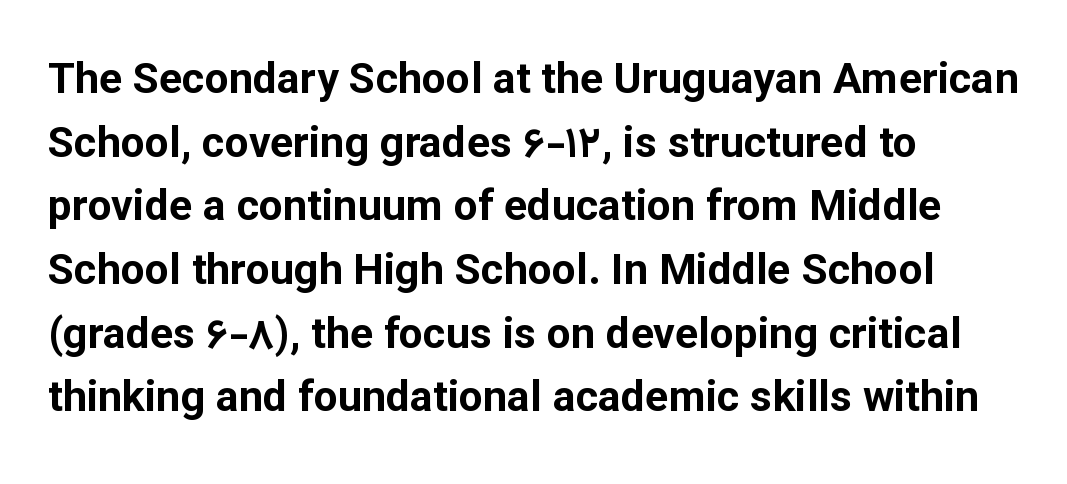
{"serif": "no", "italic": "no", "bold": "yes", "weight": "bold", "width": "normal", "stroke_contrast": "low", "x_height": "medium", "monospaced": "no", "underline": "no", "align": "left", "line_spacing": "normal", "line_spacing_ratio": 1.48, "letter_spacing": "normal", "letter_spacing_em": 0.0, "glyph_px": 43}
